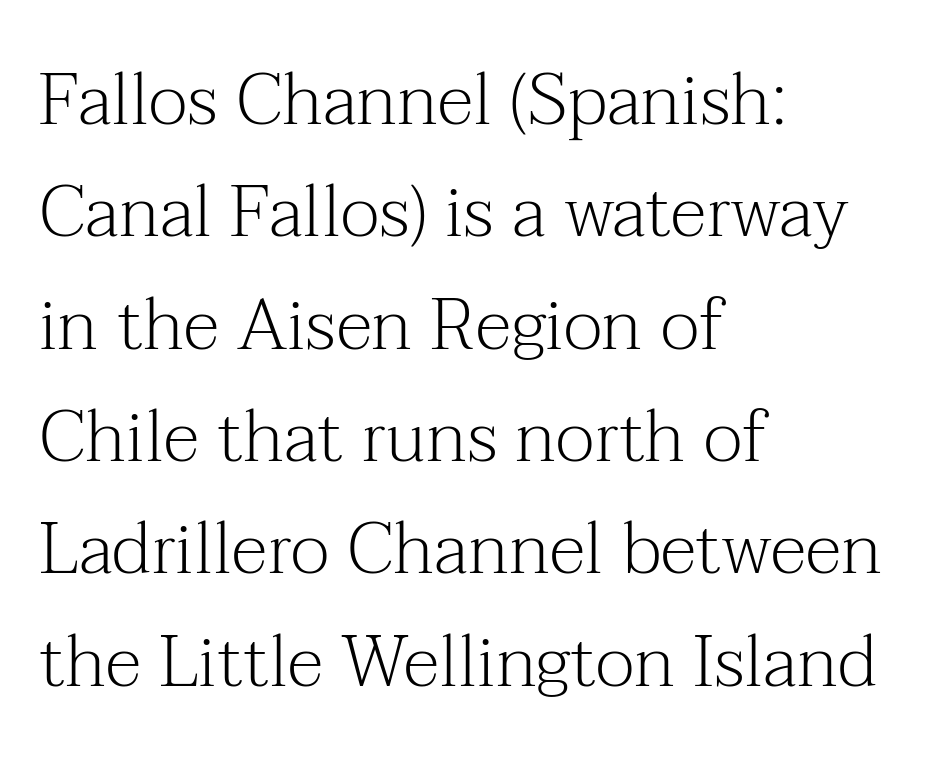
Tracking value appears to be zero — textbook default spacing. Is this a sans? No — the strokes have serifs. Words float on clear page, feet unadorned. The rag falls on the right side of this text block. Weight: not bold — regular or lighter.
